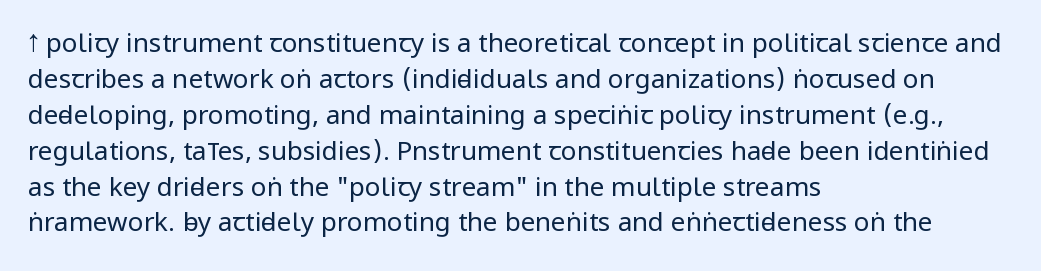
The image shows 26 px text type, upright; set left-aligned, normal line spacing (1.38x), normal letter spacing, not underlined.
